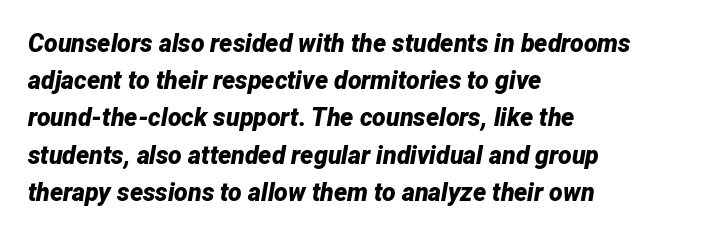
The image shows 25 px bold type, italic (leaning right); set left-aligned, normal line spacing (1.49x), normal letter spacing, not underlined.
